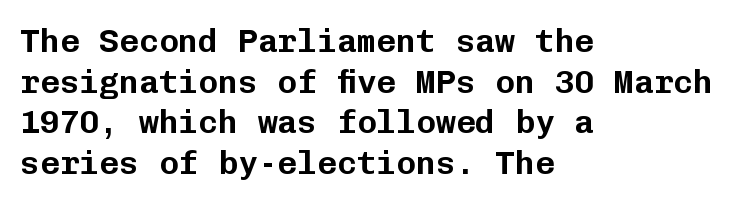
{"serif": "no", "italic": "no", "width": "normal", "stroke_contrast": "low", "x_height": "medium", "monospaced": "yes", "underline": "no", "align": "left", "line_spacing_ratio": 1.23, "letter_spacing": "normal", "letter_spacing_em": 0.0, "glyph_px": 33}
